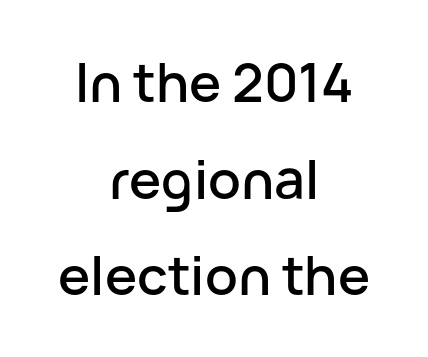
Observe the absence of serifs on each vertical stroke in this sample. Short note: letters normally spaced. Tall strokes in this sample are plumb rather than angled. Plain, unruled lines of type. The rendering uses natural spacing where letterforms have individual widths. Where is the straight margin? There isn't one; the lines are centered.
